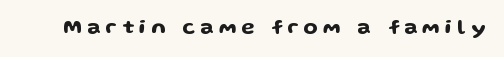
Q: Is the text italic (slanted)? A: No, it is upright.
Q: Is the text underlined? A: No.
Q: Is the spacing between letters normal or unusually wide? A: Unusually wide.
